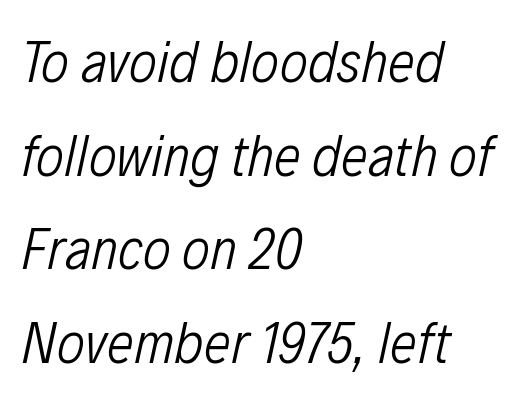
{"italic": "yes", "lean": "right", "slant_degrees": 12, "bold": "no", "weight": "light", "width": "condensed", "stroke_contrast": "low", "x_height": "medium", "monospaced": "no", "underline": "no", "align": "left", "line_spacing": "normal", "line_spacing_ratio": 1.56, "letter_spacing": "normal", "letter_spacing_em": 0.0, "glyph_px": 60}
